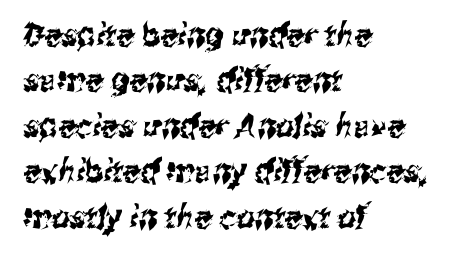
The face used here is proportionally spaced, like ordinary book or web type. Successive baselines arrive at the customary interval. This rendering employs a face without finishing strokes, i.e., a sans-serif. Horizontal alignment here is leftward, the default for most running prose. Any mark beneath the type? The region is blank. Nobody touched the tracking dial on this one.
